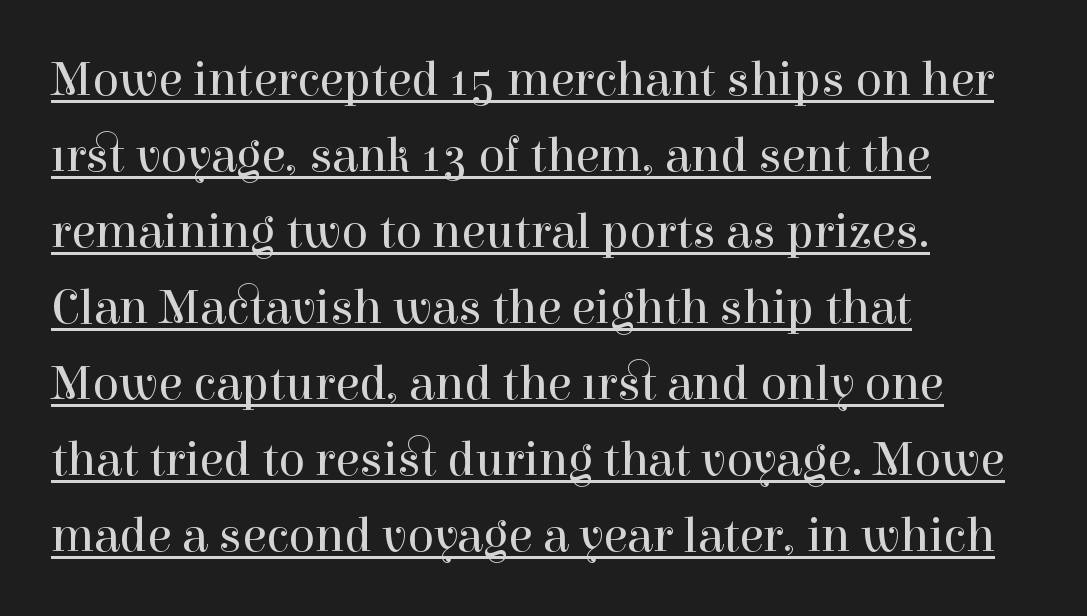
Somebody hit Ctrl+U on this one — the words are underlined. Does the leading feel generous? No, just average. The rendering anchors every line to the left-hand side. Stroke terminals: seriffed. A light-to-regular cut is what we see here. When letters stand straight like this, we call the style roman or upright.
